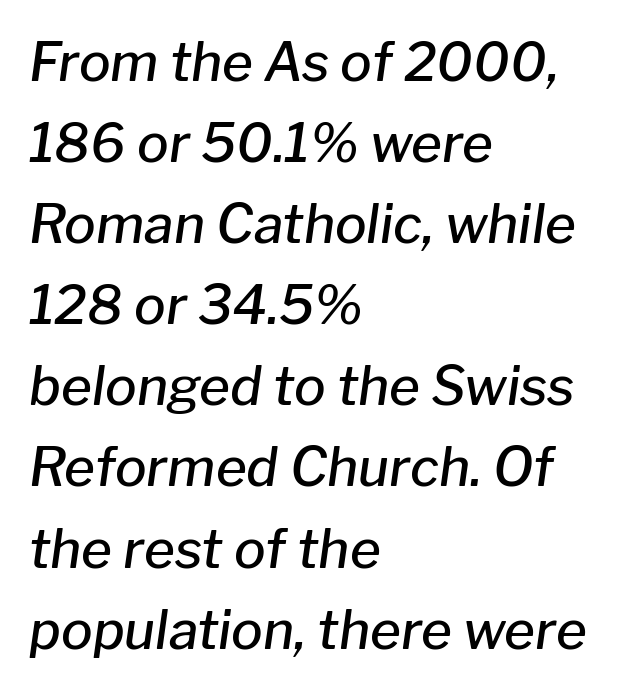
{"italic": "yes", "lean": "right", "slant_degrees": 8, "bold": "semi", "weight": "semibold", "width": "normal", "stroke_contrast": "low", "x_height": "medium", "monospaced": "no", "underline": "no", "align": "left", "line_spacing": "normal", "line_spacing_ratio": 1.53, "letter_spacing": "normal", "letter_spacing_em": 0.0, "glyph_px": 53}
